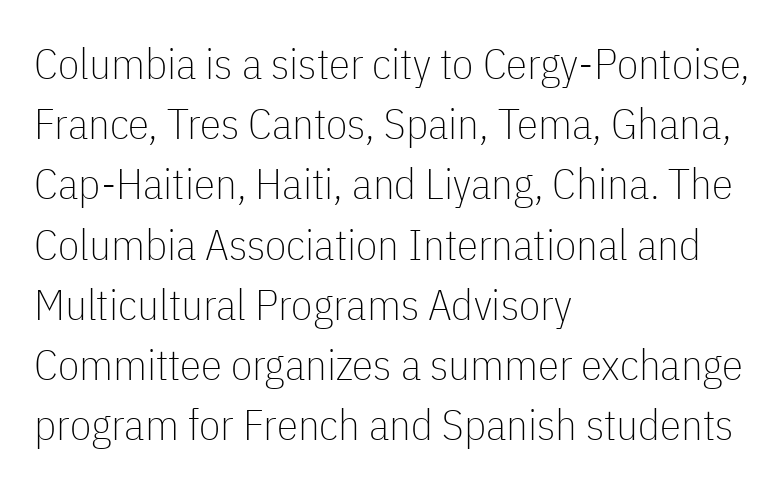
{"serif": "no", "italic": "no", "bold": "no", "weight": "thin", "width": "condensed", "stroke_contrast": "low", "x_height": "medium", "monospaced": "no", "underline": "no", "align": "left", "line_spacing": "normal", "line_spacing_ratio": 1.4, "letter_spacing": "normal", "letter_spacing_em": 0.0, "glyph_px": 43}
